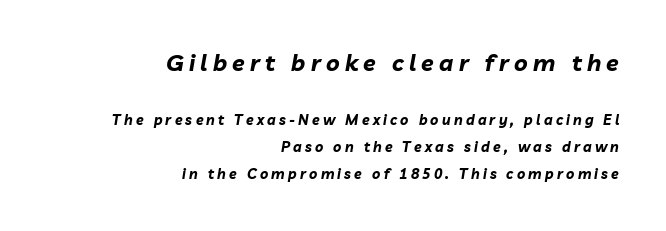
The image shows 23 px bold type, italic (leaning right); set right-aligned, loose line spacing (1.94x), unusually wide letter spacing (+0.23 em), not underlined; the first (top) block is 1.64x larger.
